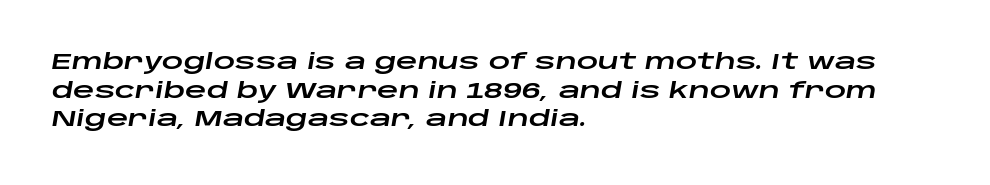
The image shows 21 px text type, italic (leaning right); set left-aligned, normal line spacing (1.36x), normal letter spacing, not underlined.
